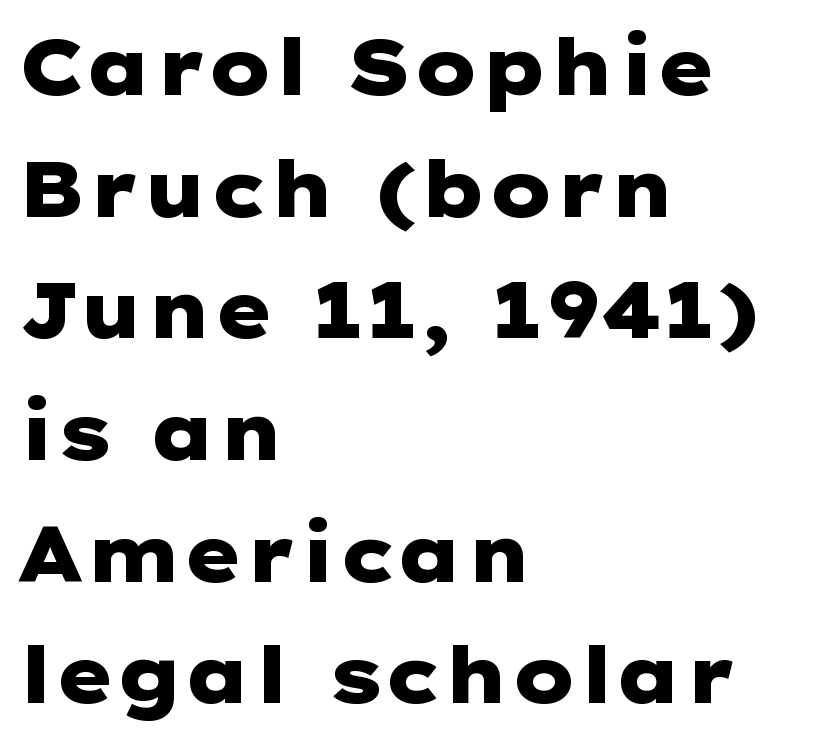
Q: Is the text bold? A: Yes.
Q: Is the text italic (slanted)? A: No, it is upright.
Q: Is the typeface a serif or a sans-serif typeface? A: Sans-serif.
Q: Is the text underlined? A: No.
Q: How is the paragraph aligned? A: Left-aligned.
Q: Is the spacing between letters normal or unusually wide? A: Normal.
Q: Is the spacing between lines tight, normal or loose? A: Normal.
Q: Width (condensed, normal, or wide)? A: Wide.
Q: Stroke contrast? A: Low.
Q: x-height? A: Medium.
